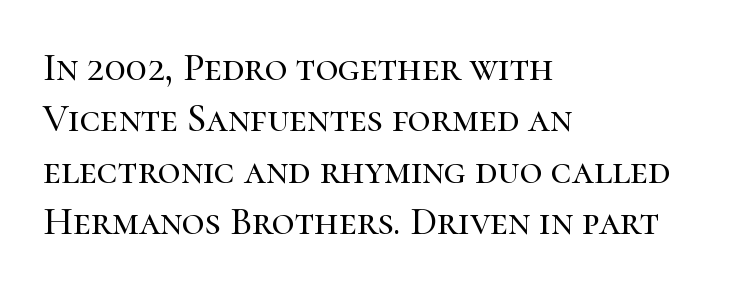
Font category for this specimen: serif. The words here are not underlined. Tall strokes in this sample are plumb rather than angled. The letterforms sit shoulder to shoulder at normal distance. Honestly, the row spacing looks completely unremarkable.
